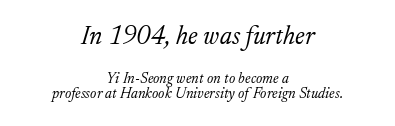
Q: Is the text bold? A: No.
Q: Is the text italic (slanted)? A: Yes, it leans right by about 17 degrees.
Q: Is the text underlined? A: No.
Q: How is the paragraph aligned? A: Centered.
Q: Is the spacing between letters normal or unusually wide? A: Normal.
Q: Is the spacing between lines tight, normal or loose? A: Tight.
Q: Which block of text is set in a larger size, the first (top) or the second (bottom)? A: The first (top) one.
